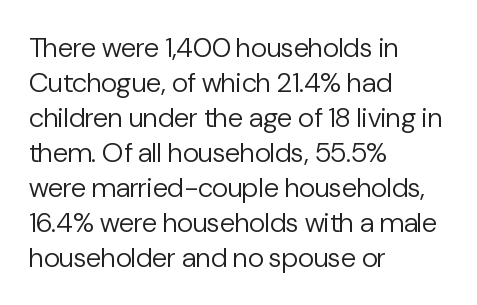
Q: Is the text bold? A: No.
Q: Is the text italic (slanted)? A: No, it is upright.
Q: Is the typeface a serif or a sans-serif typeface? A: Sans-serif.
Q: Is the text underlined? A: No.
Q: How is the paragraph aligned? A: Left-aligned.
Q: Is the spacing between letters normal or unusually wide? A: Normal.
Q: Is the spacing between lines tight, normal or loose? A: Normal.
Q: Width (condensed, normal, or wide)? A: Normal.
Q: Stroke contrast? A: Low.
Q: x-height? A: Medium.
Q: Monospaced? A: No.
